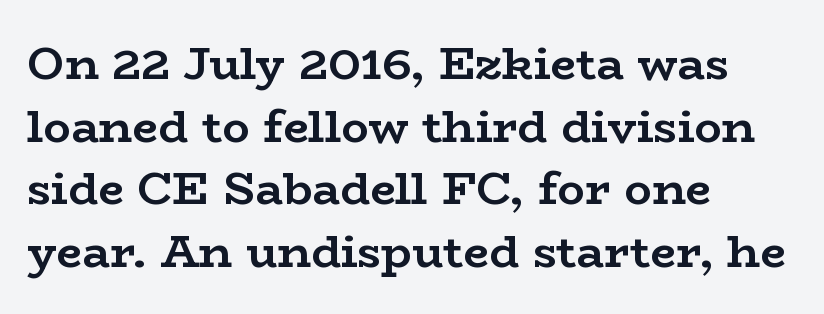
Honestly, the letter spacing is just normal — you wouldn't notice it. The text block is weighted toward the left margin, trailing off unevenly rightward. Examine the stroke ends and you'll spot serifs. Proportional: the letters do not fall into vertical columns.
